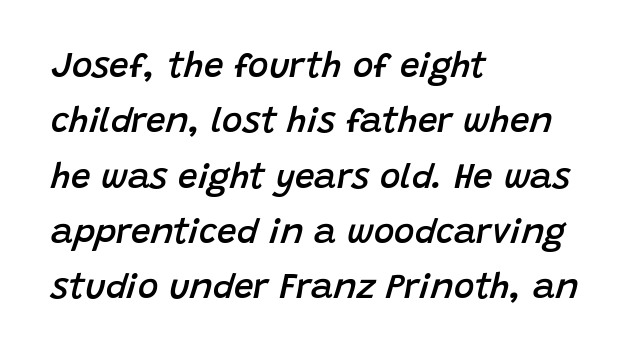
The image shows 35 px semibold type, italic (leaning right); set left-aligned, normal line spacing (1.58x), normal letter spacing, not underlined; low stroke contrast and a large x-height.
